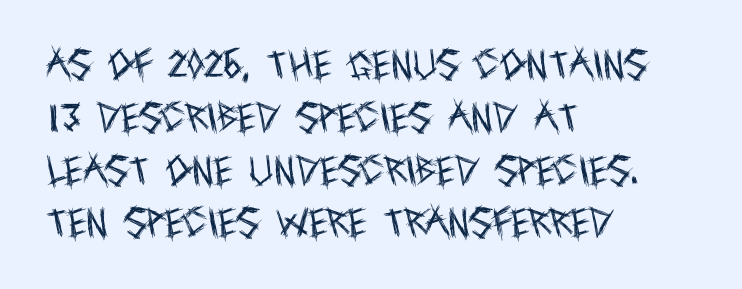
{"serif": "no", "italic": "no", "bold": "no", "weight": "regular", "width": "condensed", "x_height": "large", "monospaced": "no", "underline": "no", "align": "left", "line_spacing": "normal", "line_spacing_ratio": 1.6, "letter_spacing": "normal", "letter_spacing_em": 0.0, "glyph_px": 33}
